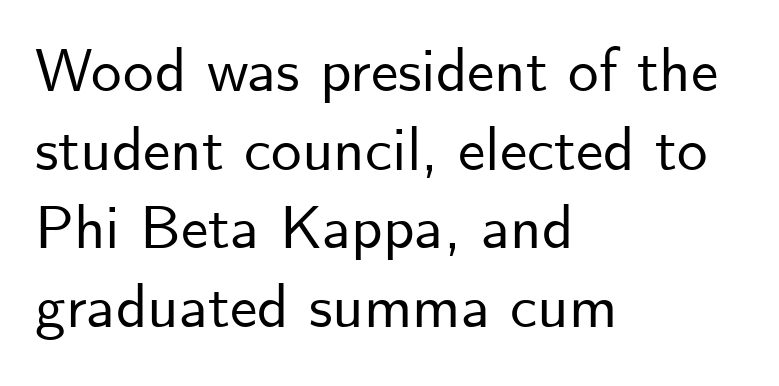
The image shows 61 px sans-serif type, upright; set left-aligned, normal line spacing (1.29x), normal letter spacing, not underlined; low stroke contrast and a small x-height.
